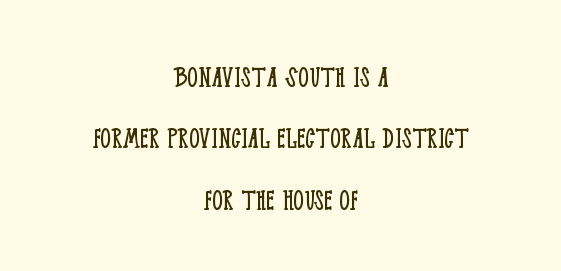
Character widths vary here, with narrow letters taking less room than wide ones. The weight would be labelled regular, book, light, or lighter still. The font family rendered here belongs to the serif group. The passage shown is not underscored anywhere.
